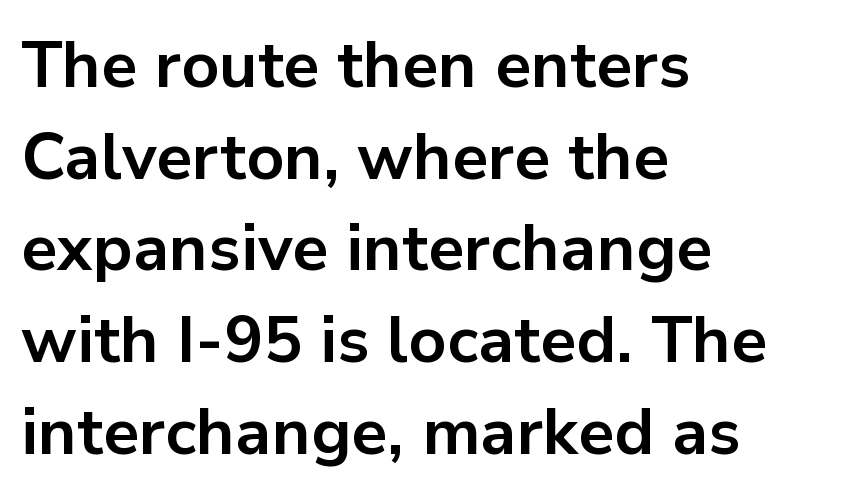
{"serif": "no", "italic": "no", "bold": "yes", "weight": "bold", "width": "normal", "stroke_contrast": "low", "x_height": "medium", "monospaced": "no", "underline": "no", "align": "left", "line_spacing": "normal", "line_spacing_ratio": 1.41, "letter_spacing": "normal", "letter_spacing_em": 0.0, "glyph_px": 65}
